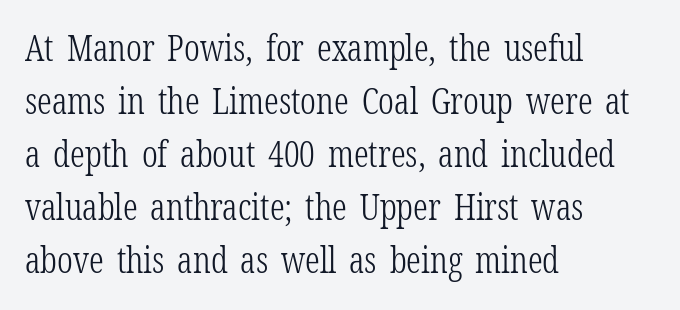
{"serif": "yes", "italic": "no", "bold": "no", "weight": "light", "width": "condensed", "stroke_contrast": "low", "x_height": "medium", "monospaced": "no", "underline": "no", "align": "left", "line_spacing": "normal", "line_spacing_ratio": 1.47, "letter_spacing": "normal", "letter_spacing_em": 0.0, "glyph_px": 36}
